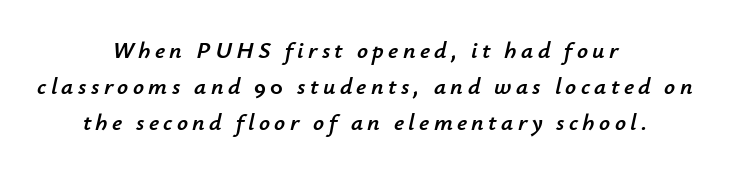
If you folded the block vertically in half, each line would mirror itself in length. Letters rest on an invisible, unmarked baseline. The leading is moderate, giving the passage an even texture. The rendering applies a slant to the glyphs.
